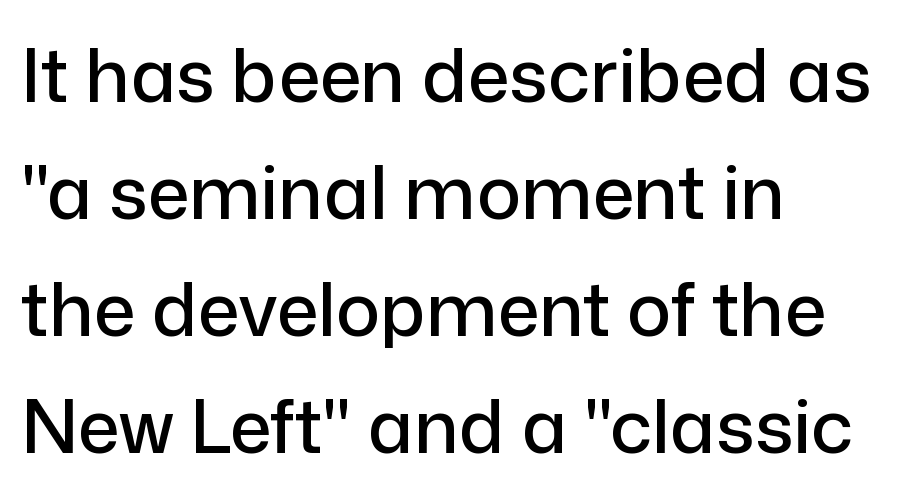
{"serif": "no", "italic": "no", "width": "normal", "stroke_contrast": "low", "x_height": "medium", "monospaced": "no", "underline": "no", "align": "left", "line_spacing": "normal", "line_spacing_ratio": 1.58, "letter_spacing": "normal", "letter_spacing_em": 0.0, "glyph_px": 74}
